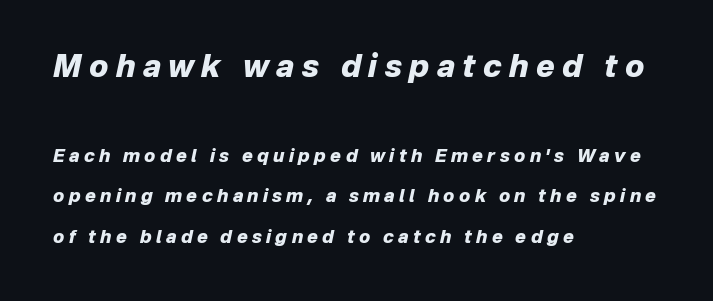
Tracking here is generous; glyphs stand well apart from one another. Do the characters align in a grid? No, the font is proportional. Here the first block reads like a headline and the second like body copy. Emphasis by weight is at full strength: bold.
